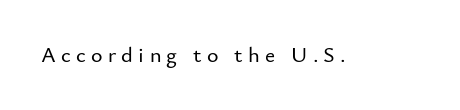
The image shows 22 px text type, upright; set unusually wide letter spacing (+0.24 em), not underlined.
